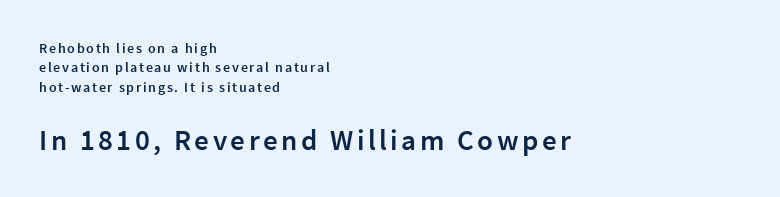
Q: Is the text bold? A: Semi-bold.
Q: Is the text italic (slanted)? A: No, it is upright.
Q: Is the typeface a serif or a sans-serif typeface? A: Sans-serif.
Q: Is the text underlined? A: No.
Q: How is the paragraph aligned? A: Left-aligned.
Q: Is the spacing between lines tight, normal or loose? A: Normal.
Q: Which block of text is set in a larger size, the first (top) or the second (bottom)? A: The second (bottom) one.
Q: Width (condensed, normal, or wide)? A: Normal.
Q: Stroke contrast? A: Low.
Q: x-height? A: Medium.
Q: Monospaced? A: No.
